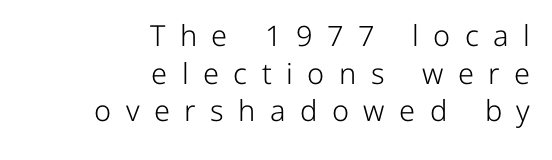
{"serif": "no", "italic": "no", "bold": "no", "weight": "light", "width": "normal", "stroke_contrast": "low", "x_height": "medium", "monospaced": "no", "underline": "no", "align": "right", "line_spacing": "normal", "line_spacing_ratio": 1.3, "letter_spacing": "wide", "letter_spacing_em": 0.5, "glyph_px": 29}
